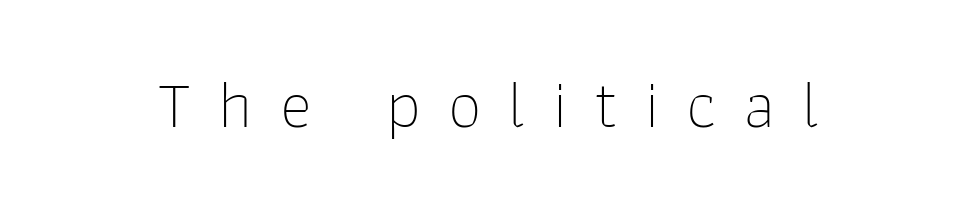
The image shows 68 px thin sans-serif type, upright; set unusually wide letter spacing (+0.4 em), not underlined; low stroke contrast and a medium x-height.
